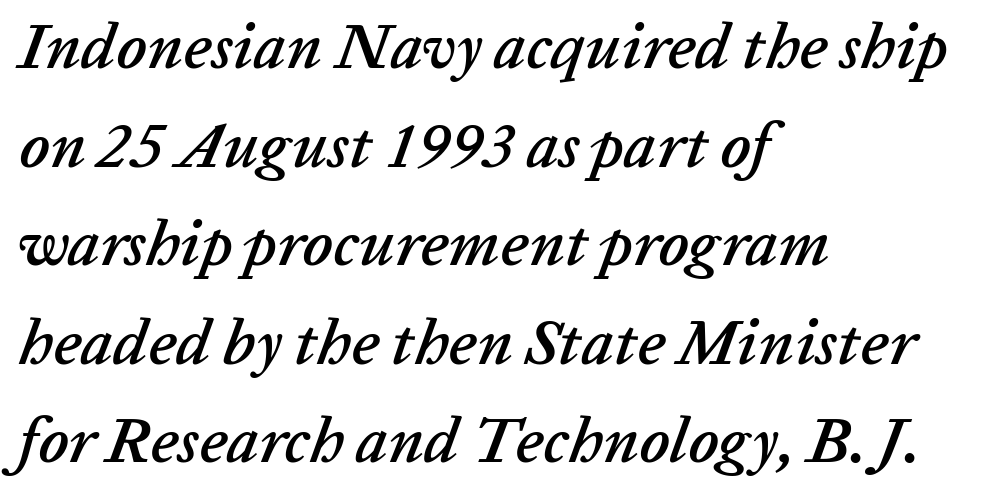
Q: Is the text italic (slanted)? A: Yes, it leans right by about 20 degrees.
Q: Is the text underlined? A: No.
Q: How is the paragraph aligned? A: Left-aligned.
Q: Is the spacing between letters normal or unusually wide? A: Normal.
Q: Is the spacing between lines tight, normal or loose? A: Normal.
Q: Width (condensed, normal, or wide)? A: Normal.
Q: Stroke contrast? A: Low.
Q: x-height? A: Medium.
Q: Monospaced? A: No.
